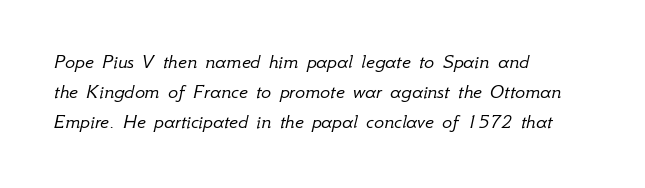
One glance says typical: line gaps are just what's usual. Each stroke keeps to a modest, everyday thickness or less. Layout note: lines flush left. The zone under the glyphs is completely vacant. This is oblique type, the kind used for emphasis or titles. These lines keep a tight, regular rhythm from letter to letter.
